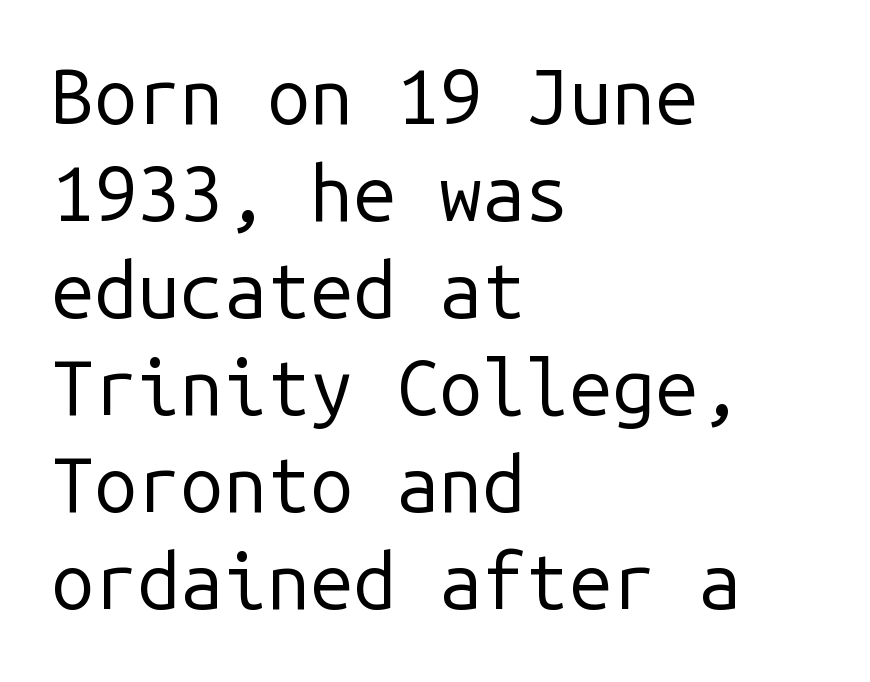
Q: Is the text bold? A: No.
Q: Is the text italic (slanted)? A: No, it is upright.
Q: Is the typeface a serif or a sans-serif typeface? A: Sans-serif.
Q: Is the text underlined? A: No.
Q: How is the paragraph aligned? A: Left-aligned.
Q: Is the spacing between letters normal or unusually wide? A: Normal.
Q: Is the spacing between lines tight, normal or loose? A: Normal.
Q: Width (condensed, normal, or wide)? A: Normal.
Q: Stroke contrast? A: Low.
Q: x-height? A: Medium.
Q: Monospaced? A: Yes.
